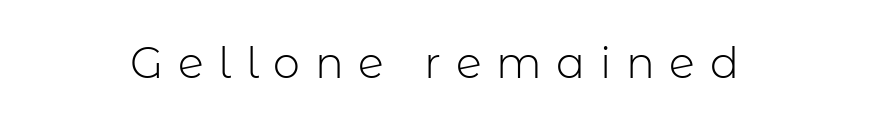
{"serif": "no", "italic": "no", "bold": "no", "weight": "light", "width": "normal", "stroke_contrast": "low", "x_height": "medium", "monospaced": "no", "underline": "no", "letter_spacing": "wide", "letter_spacing_em": 0.34, "glyph_px": 43}
